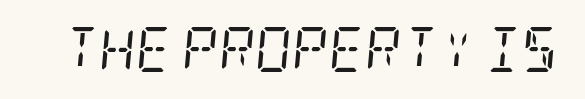
Compared with ordinary roman type, these characters are visibly tilted. Unlike a clean sans, this face finishes its strokes with serifs. No heavy texture on the line: the type isn't bold. The glyphs are unaccompanied by any horizontal stroke below them. The horizontal fit of the characters is conventional and even.
